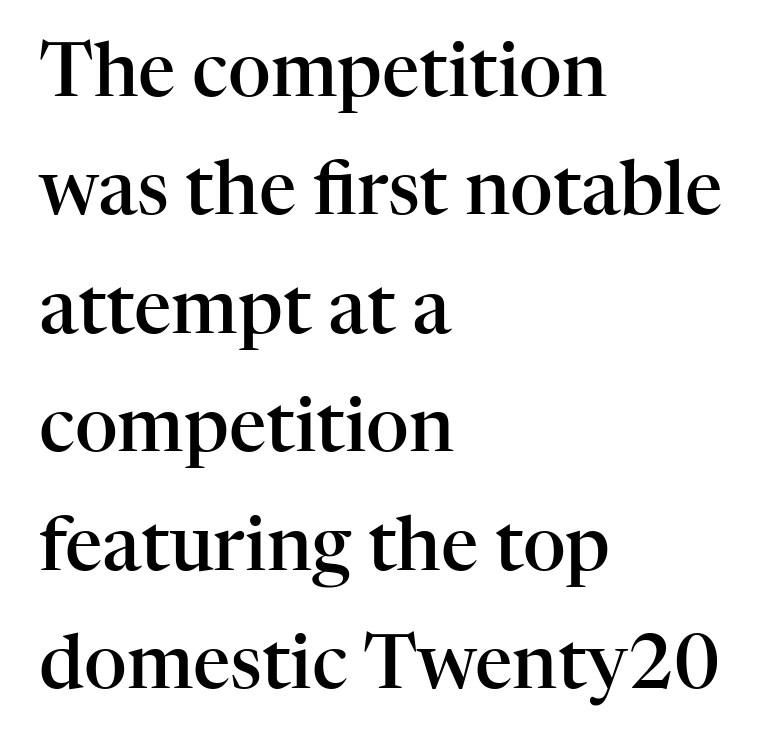
{"serif": "yes", "italic": "no", "bold": "semi", "weight": "semibold", "width": "normal", "stroke_contrast": "high", "x_height": "medium", "monospaced": "no", "underline": "no", "align": "left", "line_spacing": "normal", "line_spacing_ratio": 1.6, "letter_spacing": "normal", "letter_spacing_em": 0.0, "glyph_px": 74}
